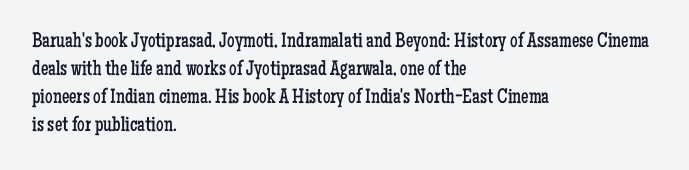
Q: Is the text bold? A: No.
Q: Is the text italic (slanted)? A: No, it is upright.
Q: Is the text underlined? A: No.
Q: How is the paragraph aligned? A: Left-aligned.
Q: Is the spacing between letters normal or unusually wide? A: Normal.
Q: Is the spacing between lines tight, normal or loose? A: Normal.
